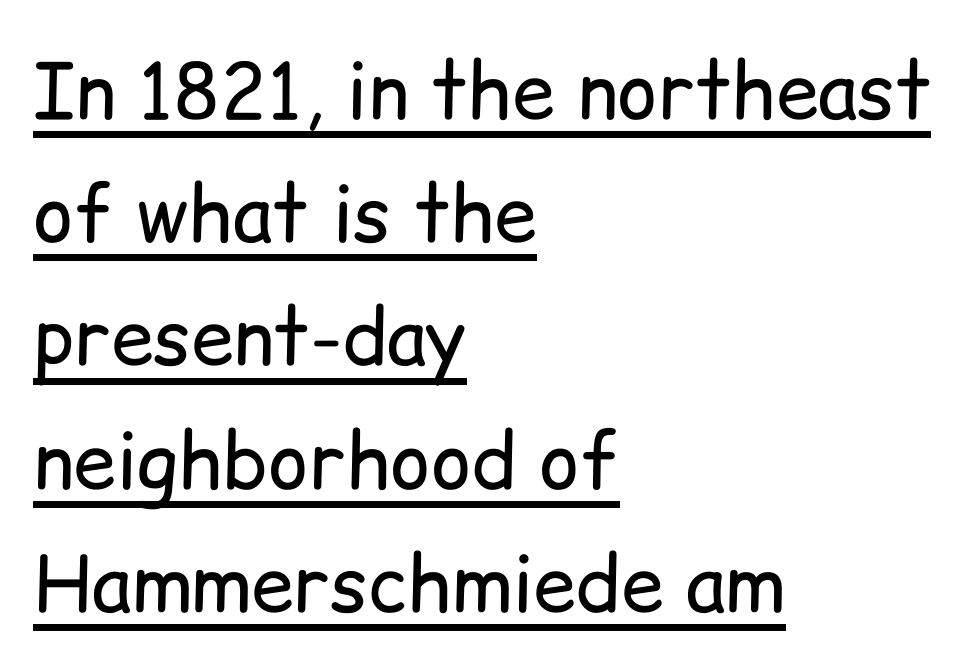
This sample uses a sans-serif face. Notice how the stems are strictly vertical — no italics here. These lines sit exactly where default settings would place them. Tracking here is standard; glyphs follow each other at the usual distance. Compared with undecorated copy, this sample adds a rule below the words.
